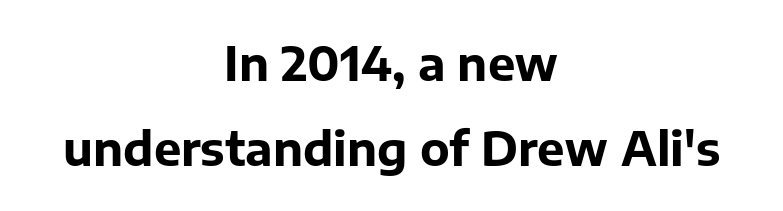
Q: Is the text bold? A: Yes.
Q: Is the text italic (slanted)? A: No, it is upright.
Q: Is the typeface a serif or a sans-serif typeface? A: Sans-serif.
Q: Is the text underlined? A: No.
Q: How is the paragraph aligned? A: Centered.
Q: Is the spacing between letters normal or unusually wide? A: Normal.
Q: Width (condensed, normal, or wide)? A: Normal.
Q: Stroke contrast? A: Low.
Q: x-height? A: Medium.
Q: Monospaced? A: No.
